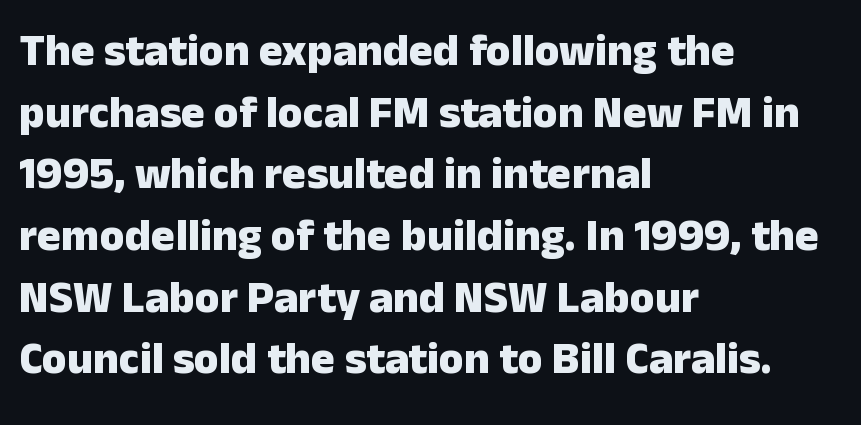
{"serif": "no", "italic": "no", "bold": "yes", "weight": "heavy", "width": "normal", "stroke_contrast": "low", "x_height": "medium", "monospaced": "no", "underline": "no", "align": "left", "line_spacing": "normal", "line_spacing_ratio": 1.37, "letter_spacing": "normal", "letter_spacing_em": 0.0, "glyph_px": 45}
